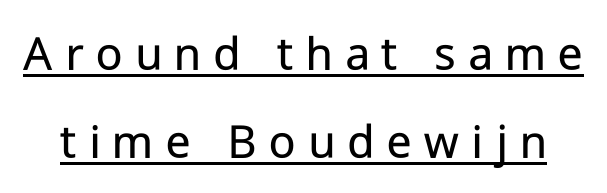
Q: Is the text bold? A: No.
Q: Is the text italic (slanted)? A: No, it is upright.
Q: Is the typeface a serif or a sans-serif typeface? A: Sans-serif.
Q: Is the text underlined? A: Yes.
Q: Is the spacing between letters normal or unusually wide? A: Unusually wide.
Q: Width (condensed, normal, or wide)? A: Normal.
Q: Stroke contrast? A: Low.
Q: x-height? A: Medium.
Q: Monospaced? A: No.
